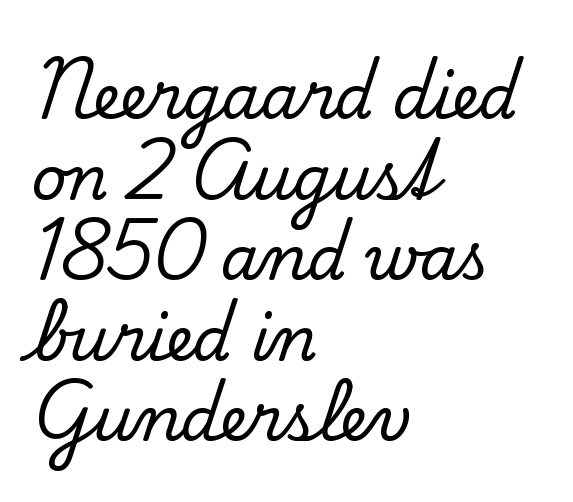
{"serif": "yes", "width": "normal", "stroke_contrast": "low", "x_height": "small", "monospaced": "no", "underline": "no", "align": "left", "line_spacing": "normal", "line_spacing_ratio": 1.32, "letter_spacing": "normal", "letter_spacing_em": 0.0, "glyph_px": 61}
